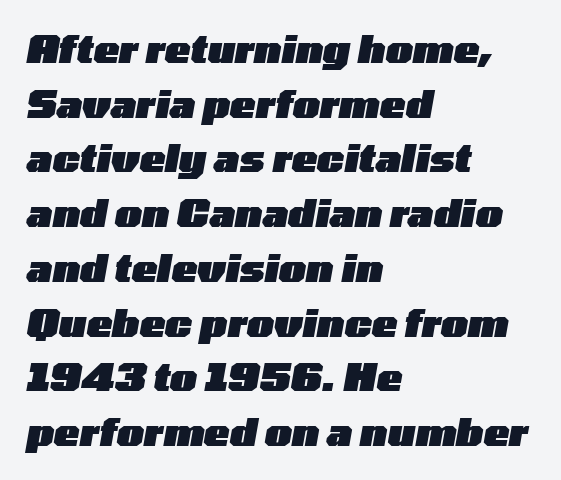
Q: Is the text bold? A: Yes.
Q: Is the text italic (slanted)? A: Yes, it leans right by about 10 degrees.
Q: Is the text underlined? A: No.
Q: How is the paragraph aligned? A: Left-aligned.
Q: Is the spacing between letters normal or unusually wide? A: Normal.
Q: Is the spacing between lines tight, normal or loose? A: Normal.
Q: Width (condensed, normal, or wide)? A: Wide.
Q: Stroke contrast? A: Low.
Q: x-height? A: Medium.
Q: Monospaced? A: No.
